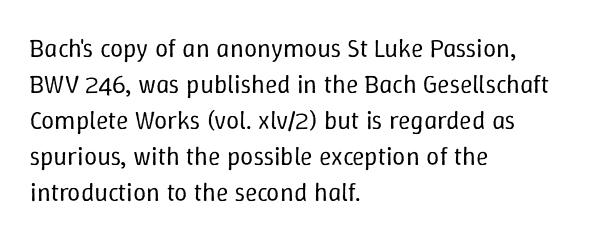
The characters are drawn with everyday or finer stroke widths. Line beginnings align vertically; line endings do not. Rule under the text: the space is simply empty. Words appear dense and cohesive because spacing is normal. Whoever set this chose a conventional vertical rhythm. Rendered with straight, roman letterforms.
